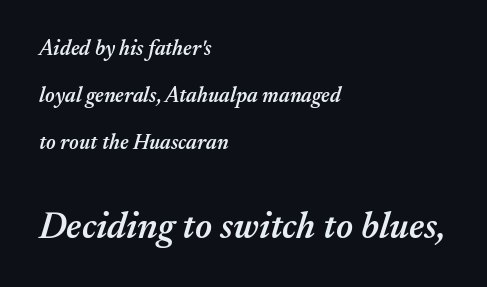
Q: Is the text bold? A: Semi-bold.
Q: Is the text italic (slanted)? A: Yes, it leans right by about 17 degrees.
Q: Is the text underlined? A: No.
Q: How is the paragraph aligned? A: Left-aligned.
Q: Is the spacing between letters normal or unusually wide? A: Normal.
Q: Is the spacing between lines tight, normal or loose? A: Loose.
Q: Which block of text is set in a larger size, the first (top) or the second (bottom)? A: The second (bottom) one.
Q: Width (condensed, normal, or wide)? A: Normal.
Q: Stroke contrast? A: Medium.
Q: x-height? A: Medium.
Q: Monospaced? A: No.
